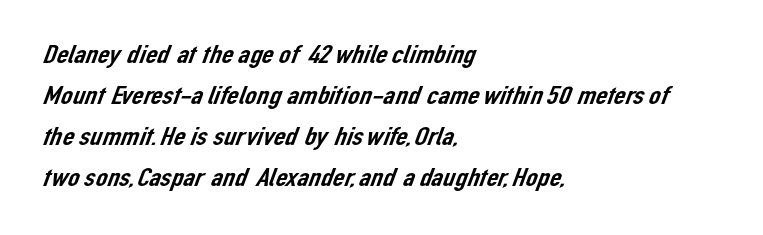
Q: Is the text underlined? A: No.
Q: How is the paragraph aligned? A: Left-aligned.
Q: Is the spacing between letters normal or unusually wide? A: Normal.
Q: Is the spacing between lines tight, normal or loose? A: Normal.
